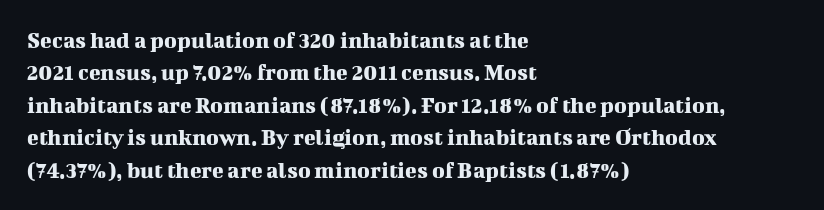
Q: Is the text italic (slanted)? A: No, it is upright.
Q: Is the text underlined? A: No.
Q: How is the paragraph aligned? A: Left-aligned.
Q: Is the spacing between letters normal or unusually wide? A: Normal.
Q: Is the spacing between lines tight, normal or loose? A: Normal.
